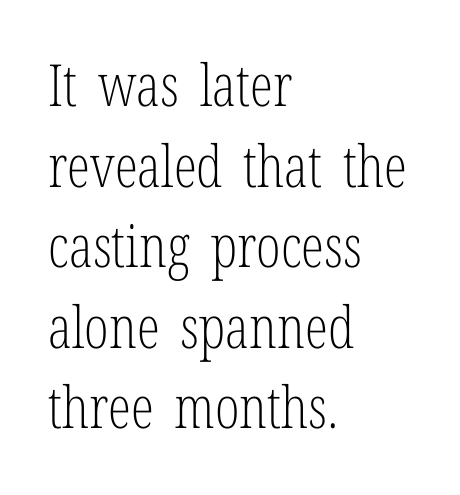
Q: Is the text bold? A: No.
Q: Is the text italic (slanted)? A: No, it is upright.
Q: Is the typeface a serif or a sans-serif typeface? A: Serif.
Q: Is the text underlined? A: No.
Q: How is the paragraph aligned? A: Left-aligned.
Q: Is the spacing between letters normal or unusually wide? A: Normal.
Q: Is the spacing between lines tight, normal or loose? A: Normal.
Q: Width (condensed, normal, or wide)? A: Condensed.
Q: Stroke contrast? A: Low.
Q: x-height? A: Medium.
Q: Monospaced? A: No.
